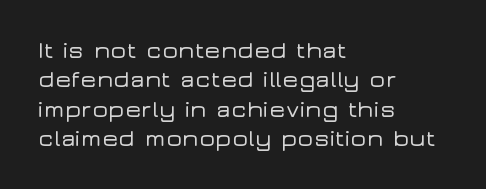
{"italic": "no", "underline": "no", "align": "left", "line_spacing_ratio": 1.22, "letter_spacing": "normal", "letter_spacing_em": 0.0, "glyph_px": 24}
